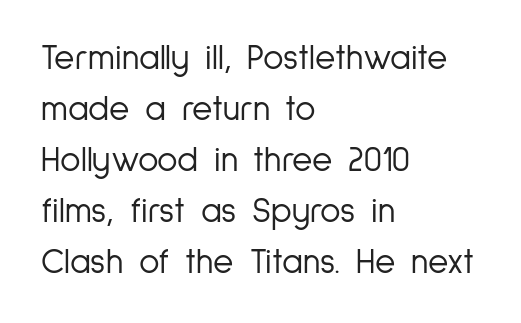
This is the regular roman posture of the typeface. Reading down the block, your eye returns to a fixed left position each line. Each letter keeps its own natural width here, so spacing adapts to shape. These lines are composed in type without serifs. The passage shown is not underscored anywhere.
